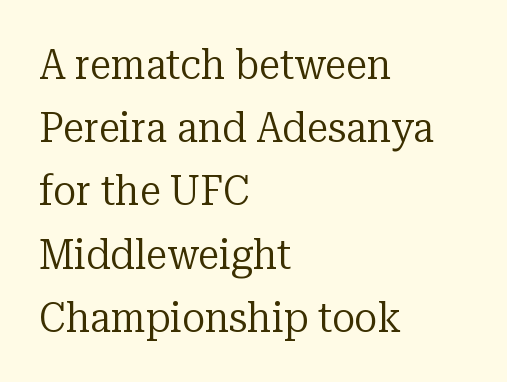
Line spacing here is normal. Descender tails drop into unmarked territory. The glyphs in this specimen are seriffed. Default kerning and tracking; the words read as compact shapes.
